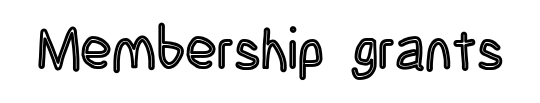
Here the glyphs are tracked normally, forming tight word shapes. These lines are rendered in a variable-pitch font. Every stem runs plumb, perpendicular to the baseline. The passage shown is not underscored anywhere.
